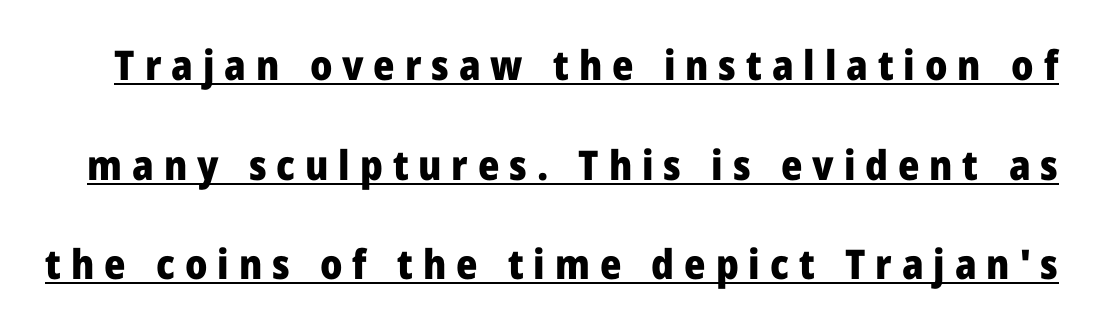
Q: Is the text bold? A: Yes.
Q: Is the text italic (slanted)? A: No, it is upright.
Q: Is the typeface a serif or a sans-serif typeface? A: Sans-serif.
Q: Is the text underlined? A: Yes.
Q: Is the spacing between letters normal or unusually wide? A: Unusually wide.
Q: Is the spacing between lines tight, normal or loose? A: Loose.
Q: Width (condensed, normal, or wide)? A: Normal.
Q: Stroke contrast? A: Low.
Q: x-height? A: Medium.
Q: Monospaced? A: No.
